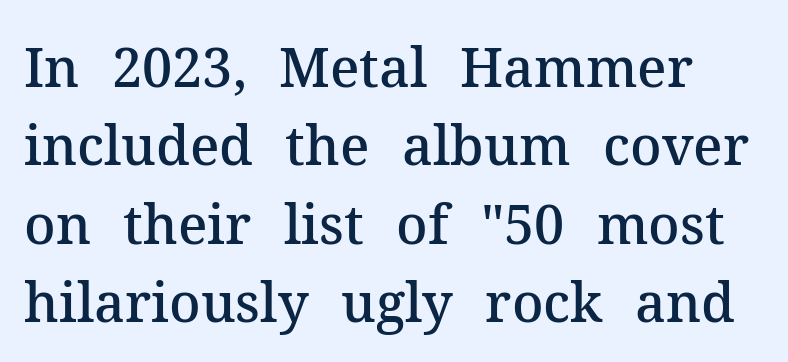
{"serif": "yes", "italic": "no", "bold": "semi", "weight": "semibold", "width": "normal", "stroke_contrast": "medium", "x_height": "medium", "monospaced": "no", "underline": "no", "line_spacing": "normal", "line_spacing_ratio": 1.45, "letter_spacing": "normal", "letter_spacing_em": 0.0, "glyph_px": 54}
